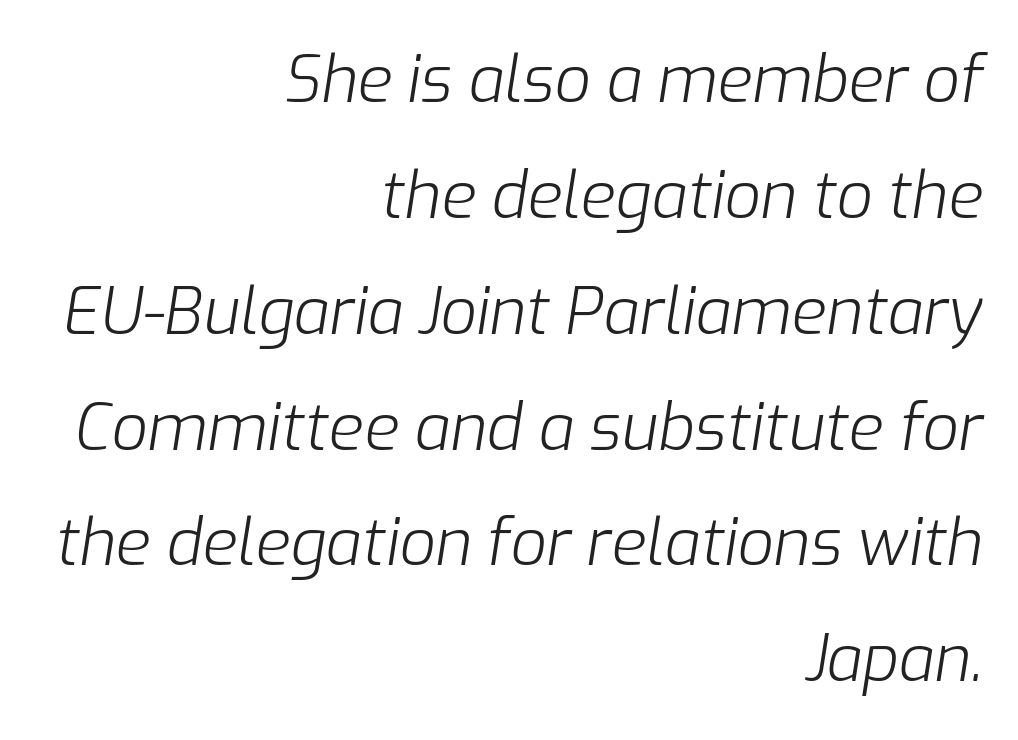
Is this a fixed-width face? No — the glyphs have proportional, varying widths. On a weight scale, this lands at 450 or below. Descenders hang freely into open space. Nobody touched the tracking dial on this one.
